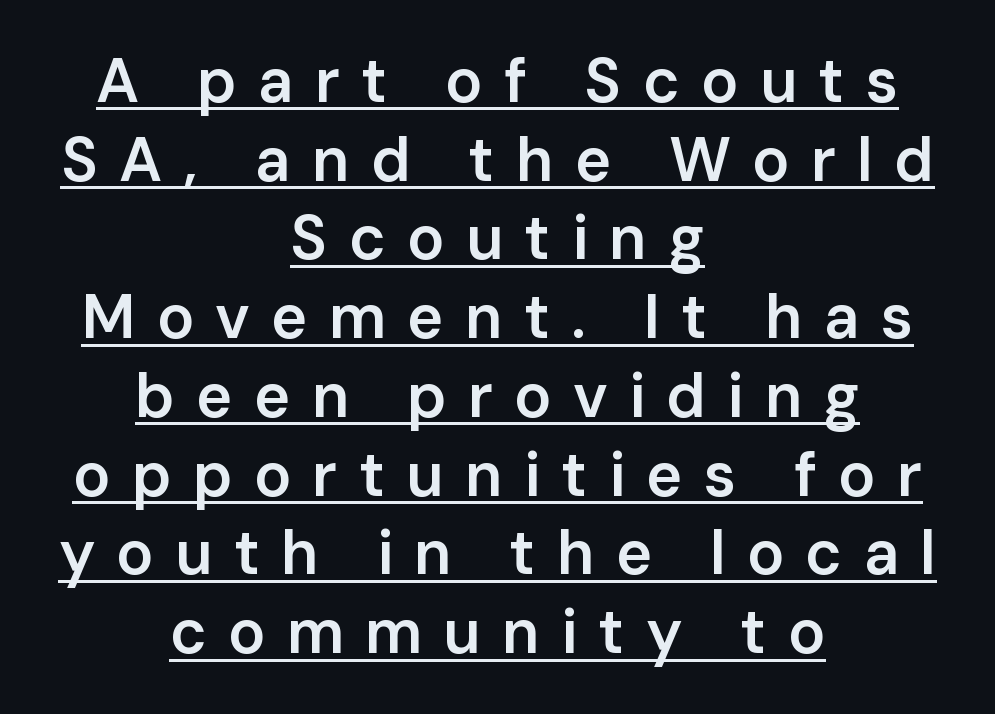
Q: Is the text bold? A: Semi-bold.
Q: Is the text italic (slanted)? A: No, it is upright.
Q: Is the typeface a serif or a sans-serif typeface? A: Sans-serif.
Q: Is the text underlined? A: Yes.
Q: How is the paragraph aligned? A: Centered.
Q: Is the spacing between letters normal or unusually wide? A: Unusually wide.
Q: Is the spacing between lines tight, normal or loose? A: Normal.
Q: Width (condensed, normal, or wide)? A: Normal.
Q: Stroke contrast? A: Low.
Q: x-height? A: Medium.
Q: Monospaced? A: No.
